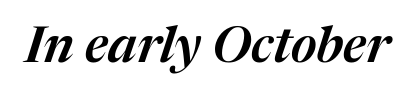
Q: Is the text italic (slanted)? A: Yes, it leans right by about 17 degrees.
Q: Is the text underlined? A: No.
Q: Is the spacing between letters normal or unusually wide? A: Normal.
Q: Width (condensed, normal, or wide)? A: Normal.
Q: Stroke contrast? A: Medium.
Q: x-height? A: Medium.
Q: Monospaced? A: No.
